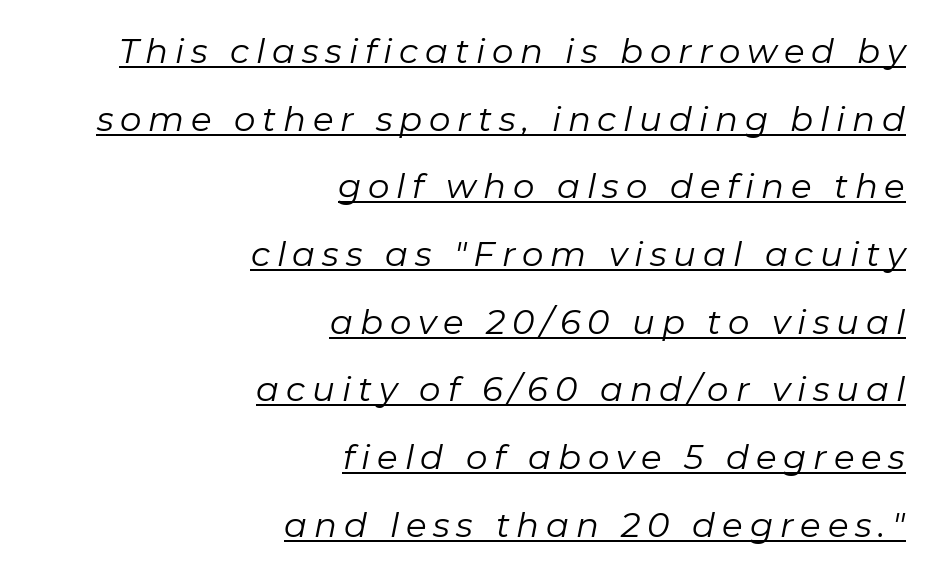
Q: Is the text bold? A: No.
Q: Is the text italic (slanted)? A: Yes, it leans right by about 11 degrees.
Q: Is the text underlined? A: Yes.
Q: How is the paragraph aligned? A: Right-aligned.
Q: Is the spacing between letters normal or unusually wide? A: Unusually wide.
Q: Is the spacing between lines tight, normal or loose? A: Loose.
Q: Width (condensed, normal, or wide)? A: Normal.
Q: Stroke contrast? A: Low.
Q: x-height? A: Medium.
Q: Monospaced? A: No.
